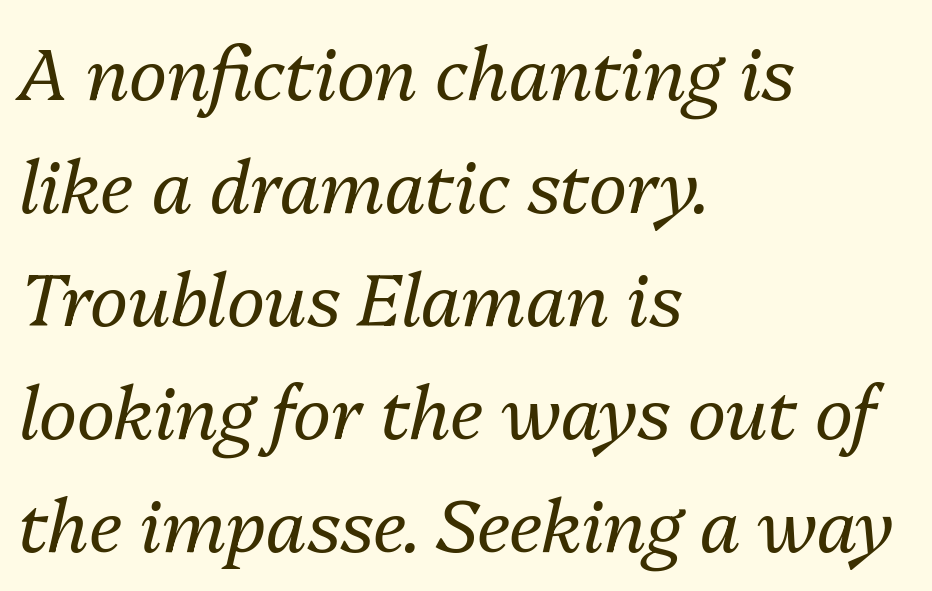
{"italic": "yes", "lean": "right", "slant_degrees": 13, "bold": "no", "weight": "regular", "width": "normal", "stroke_contrast": "medium", "x_height": "medium", "monospaced": "no", "underline": "no", "align": "left", "line_spacing": "normal", "line_spacing_ratio": 1.57, "letter_spacing": "normal", "letter_spacing_em": 0.0, "glyph_px": 72}
